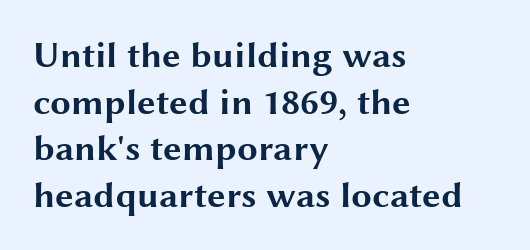
Q: Is the text bold? A: Yes.
Q: Is the text italic (slanted)? A: No, it is upright.
Q: Is the typeface a serif or a sans-serif typeface? A: Sans-serif.
Q: Is the text underlined? A: No.
Q: How is the paragraph aligned? A: Left-aligned.
Q: Is the spacing between letters normal or unusually wide? A: Normal.
Q: Is the spacing between lines tight, normal or loose? A: Normal.
Q: Width (condensed, normal, or wide)? A: Wide.
Q: Stroke contrast? A: Medium.
Q: x-height? A: Medium.
Q: Monospaced? A: No.
